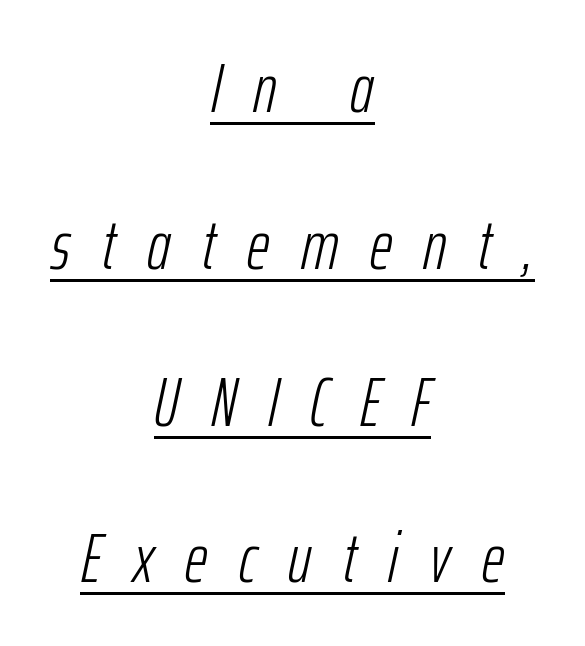
Q: Is the text bold? A: No.
Q: Is the text italic (slanted)? A: Yes, it leans right by about 12 degrees.
Q: Is the text underlined? A: Yes.
Q: How is the paragraph aligned? A: Centered.
Q: Is the spacing between letters normal or unusually wide? A: Unusually wide.
Q: Is the spacing between lines tight, normal or loose? A: Loose.
Q: Width (condensed, normal, or wide)? A: Condensed.
Q: Stroke contrast? A: Low.
Q: x-height? A: Medium.
Q: Monospaced? A: No.
